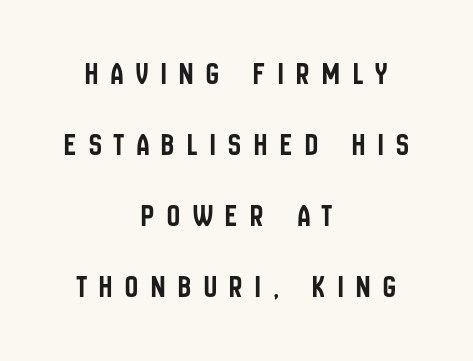
Unlike a traditional serif, this face leaves its strokes unadorned. No italicization has been applied; the sample stays upright. Note the varied advance widths — an 'i' is clearly narrower than an 'm'. The space between consecutive lines is lavish. The tracking reads as deliberately expanded to a designer's eye. Beneath every word, the page is bare.
